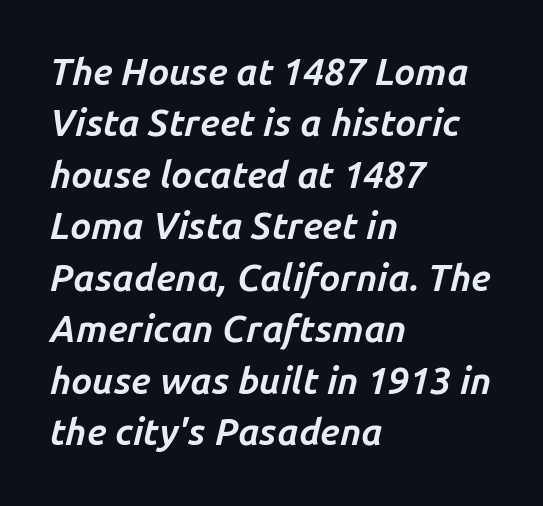
{"italic": "yes", "lean": "right", "slant_degrees": 14, "bold": "yes", "weight": "bold", "width": "normal", "stroke_contrast": "low", "x_height": "medium", "monospaced": "no", "underline": "no", "align": "left", "line_spacing": "normal", "line_spacing_ratio": 1.39, "letter_spacing": "normal", "letter_spacing_em": 0.0, "glyph_px": 37}
